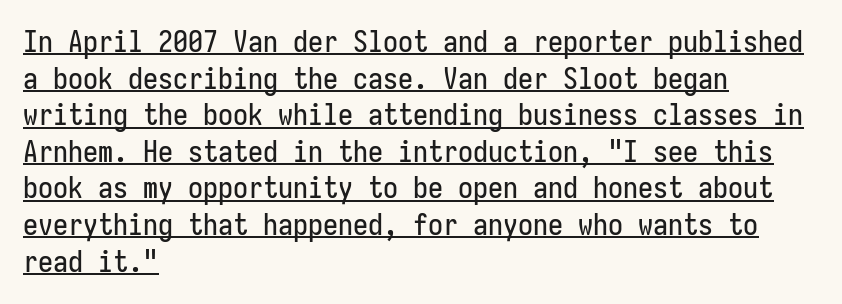
The image shows 30 px condensed sans-serif type, upright, monospaced; set left-aligned, line spacing 1.22x, normal letter spacing, underlined; low stroke contrast and a medium x-height.
